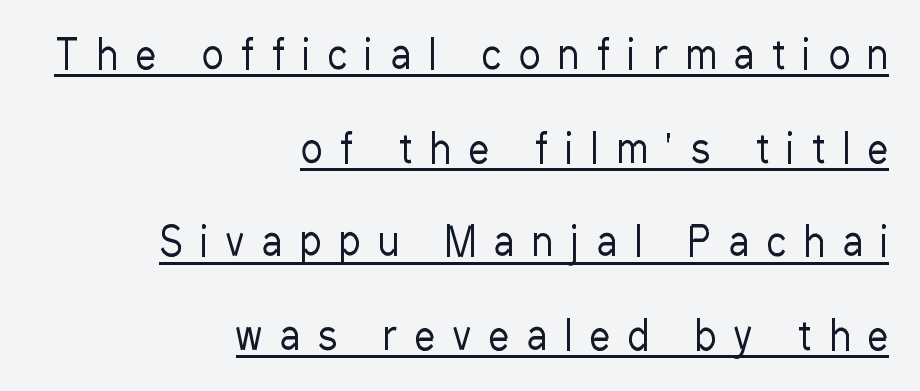
Q: Is the text bold? A: No.
Q: Is the text italic (slanted)? A: No, it is upright.
Q: Is the typeface a serif or a sans-serif typeface? A: Sans-serif.
Q: Is the text underlined? A: Yes.
Q: How is the paragraph aligned? A: Right-aligned.
Q: Is the spacing between letters normal or unusually wide? A: Unusually wide.
Q: Is the spacing between lines tight, normal or loose? A: Loose.
Q: Width (condensed, normal, or wide)? A: Condensed.
Q: Stroke contrast? A: Low.
Q: x-height? A: Medium.
Q: Monospaced? A: No.
